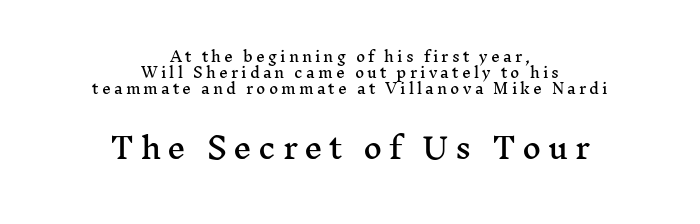
One glance says dense: line gaps are narrower than usual. Each letter keeps its own natural width here, so spacing adapts to shape. Which chunk is bigger? The second one — the bottom block dwarfs the top. This is the regular roman posture of the typeface.
